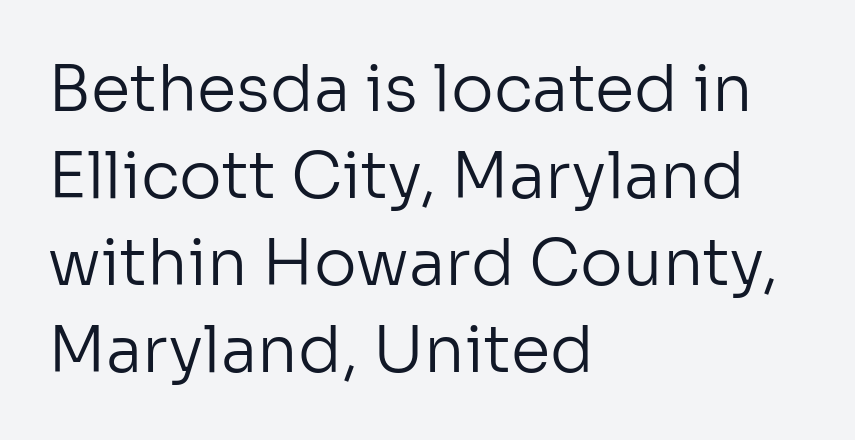
{"serif": "no", "italic": "no", "bold": "no", "weight": "regular", "width": "normal", "stroke_contrast": "low", "x_height": "medium", "monospaced": "no", "underline": "no", "align": "left", "line_spacing": "normal", "line_spacing_ratio": 1.36, "letter_spacing": "normal", "letter_spacing_em": 0.0, "glyph_px": 64}
